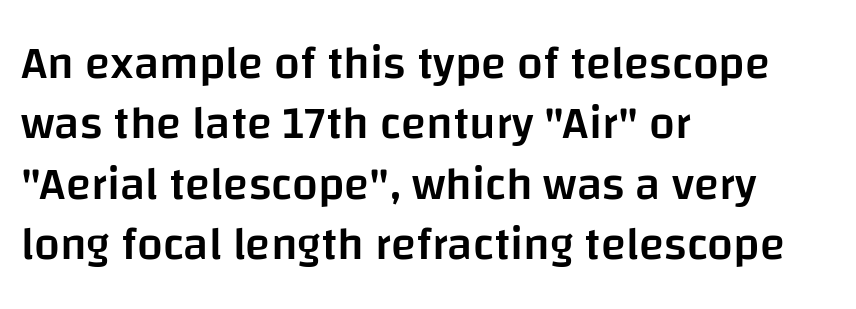
The image shows 46 px semibold sans-serif type, upright; set left-aligned, normal line spacing (1.31x), normal letter spacing, not underlined; low stroke contrast and a large x-height.
